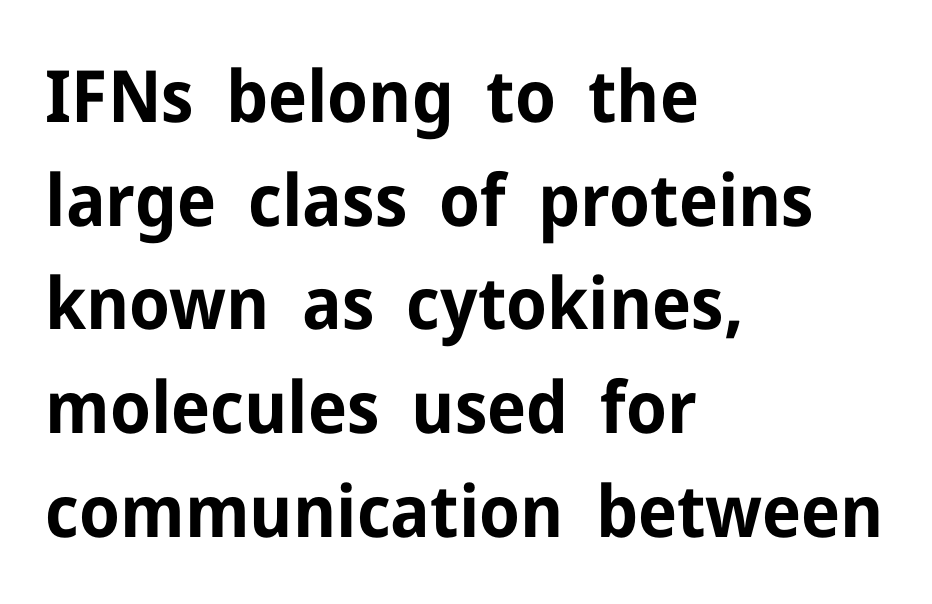
The image shows 72 px bold sans-serif type, upright; set left-aligned, normal line spacing (1.44x), normal letter spacing, not underlined; low stroke contrast and a medium x-height.
